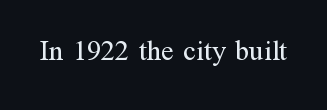
Quick note: underline off. The rendering keeps characters at their native spacing. Weight: not bold — regular or lighter. A typesetter would label this face a serif. Quick note: not italic, upright. Note the varied advance widths — an 'i' is clearly narrower than an 'm'.
